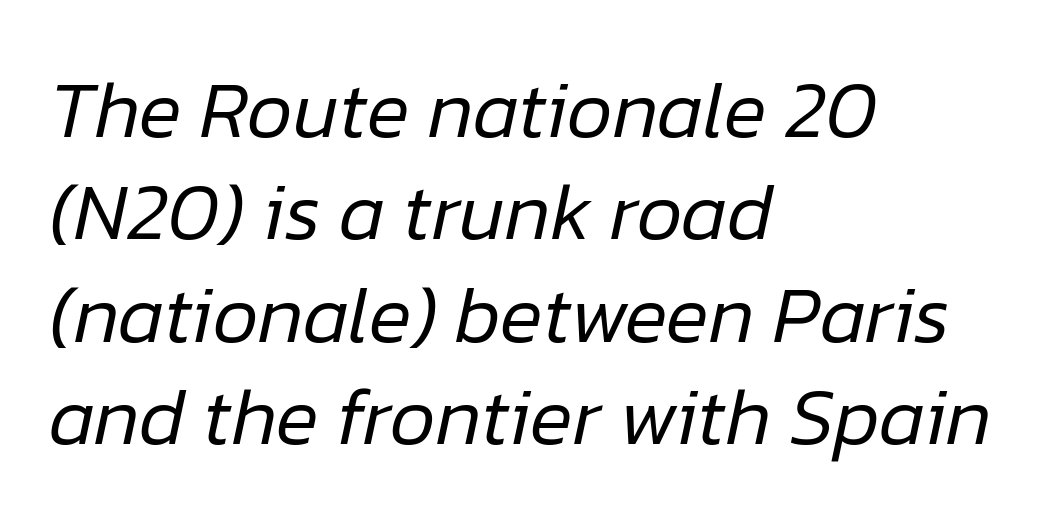
Q: Is the text bold? A: No.
Q: Is the text italic (slanted)? A: Yes, it leans right by about 12 degrees.
Q: Is the text underlined? A: No.
Q: How is the paragraph aligned? A: Left-aligned.
Q: Is the spacing between letters normal or unusually wide? A: Normal.
Q: Is the spacing between lines tight, normal or loose? A: Normal.
Q: Width (condensed, normal, or wide)? A: Normal.
Q: Stroke contrast? A: Low.
Q: x-height? A: Medium.
Q: Monospaced? A: No.
